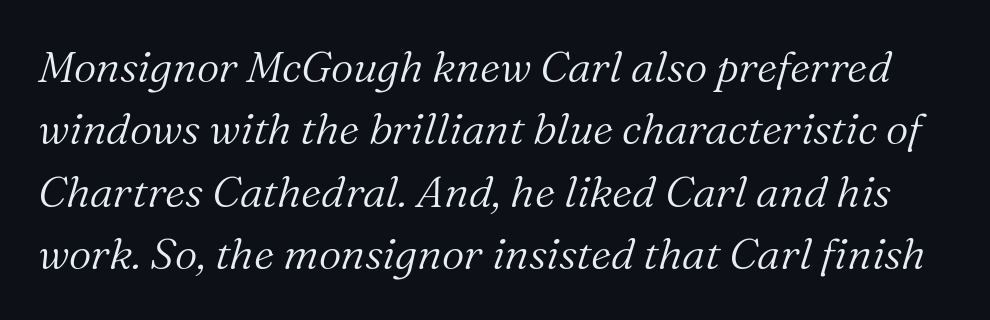
There's an unmistakable incline to the writing here. Honestly, there is no underline to notice here at all. In terms of leading, this rendering sits right in the middle. The passage shown is not bold in any degree.
